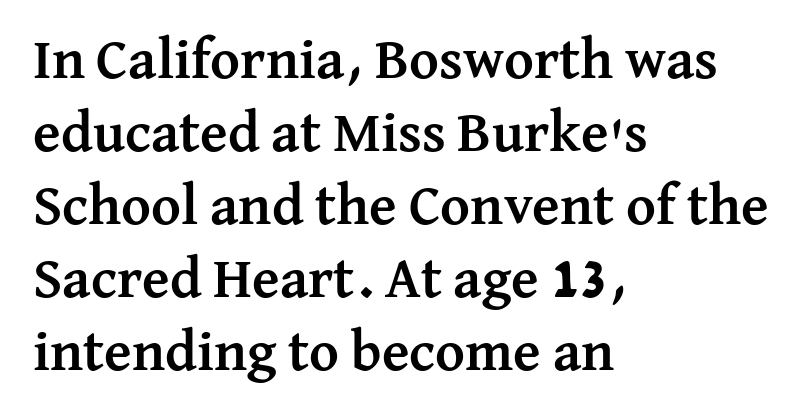
Here the glyphs are tracked normally, forming tight word shapes. The font family rendered here belongs to the serif group. Horizontal bands of white between lines are of average thickness. Character widths vary here, with narrow letters taking less room than wide ones. Plenty of ink on the page — the face is bold. These lines were composed using upright roman letters.
